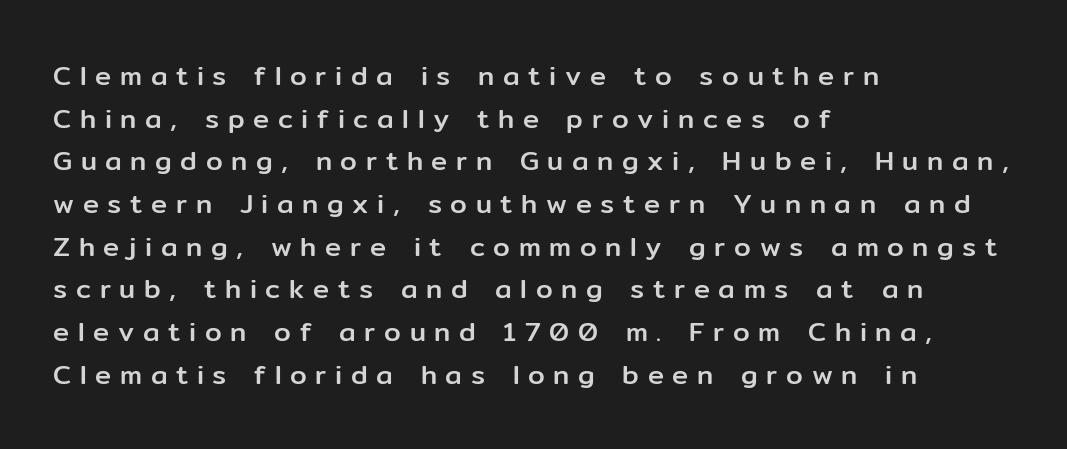
Every character sits straight up, as roman type does. Does extra space separate the letters? Yes, quite a lot of it. The designer left line spacing at the default. Teacher's note: observe the even left margin — that is flush-left alignment.
